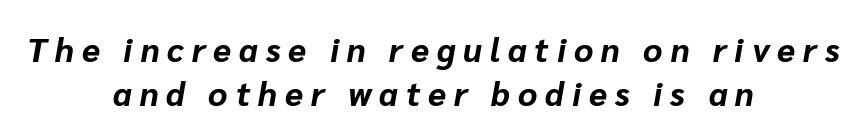
Check under the words: just untouched page. Words appear elongated and porous because spacing is wide. Rendered with sloped, italic letterforms. Line starts and ends both wander, symmetrically. Thick stems and heavy bowls — unmistakably bold. The face used here is proportionally spaced, like ordinary book or web type.
